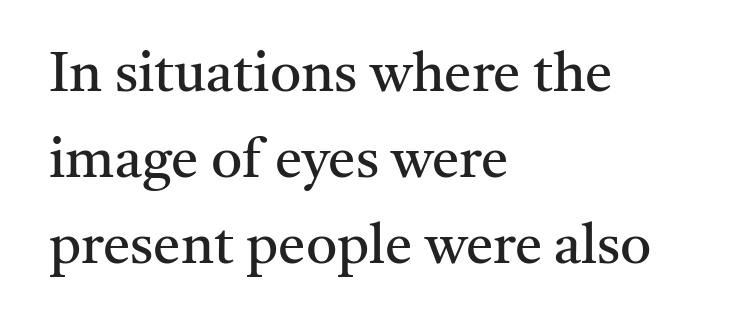
Descenders are the only things crossing below the line. Default kerning and tracking; the words read as compact shapes. The rendering uses natural spacing where letterforms have individual widths. The designer left line spacing at the default. The lines are quadded left.
